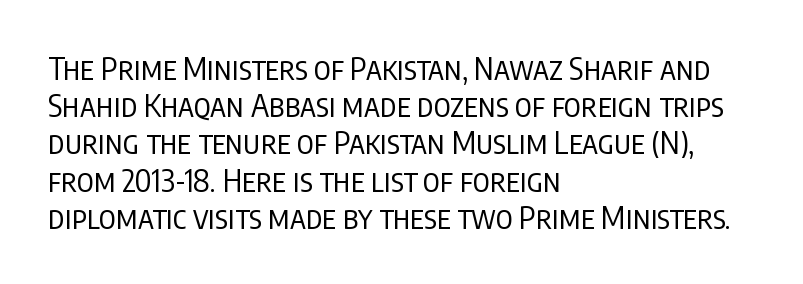
{"serif": "no", "italic": "no", "bold": "no", "weight": "regular", "width": "condensed", "stroke_contrast": "low", "x_height": "large", "monospaced": "no", "underline": "no", "align": "left", "line_spacing_ratio": 1.2, "letter_spacing": "normal", "letter_spacing_em": 0.0, "glyph_px": 31}
